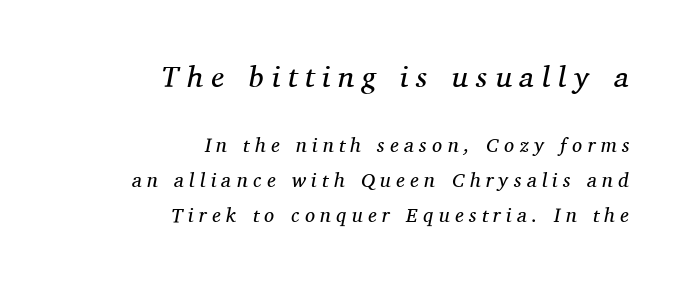
The image shows 30 px regular-weight serif type, italic (leaning right); set right-aligned, line spacing 1.76x, unusually wide letter spacing (+0.27 em), not underlined; the first (top) block is 1.5x larger; medium stroke contrast and a medium x-height.
